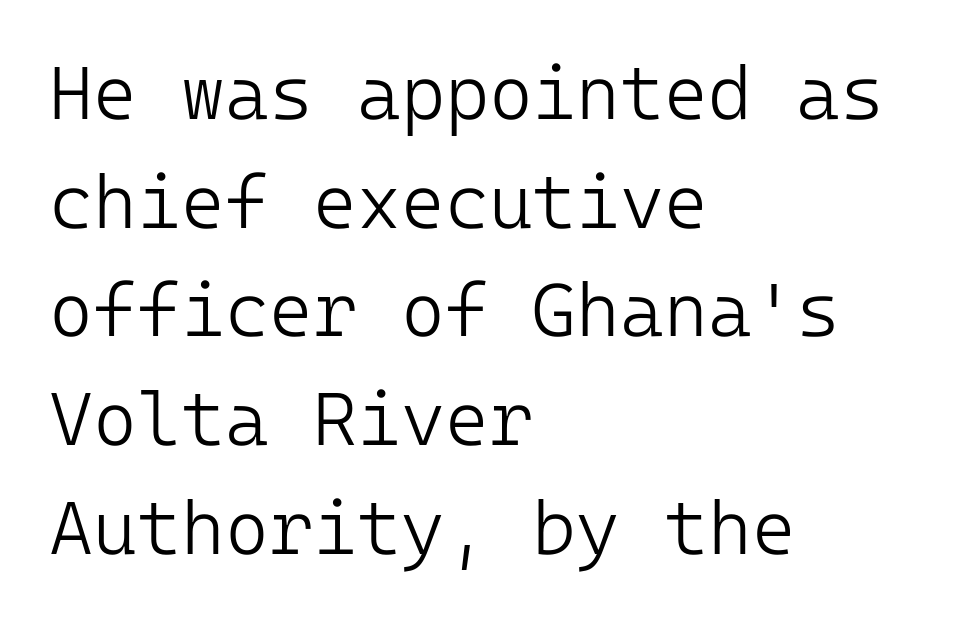
{"serif": "no", "italic": "no", "bold": "no", "weight": "light", "width": "normal", "stroke_contrast": "low", "x_height": "medium", "underline": "no", "align": "left", "line_spacing": "normal", "line_spacing_ratio": 1.45, "letter_spacing": "normal", "letter_spacing_em": 0.0, "glyph_px": 75}
